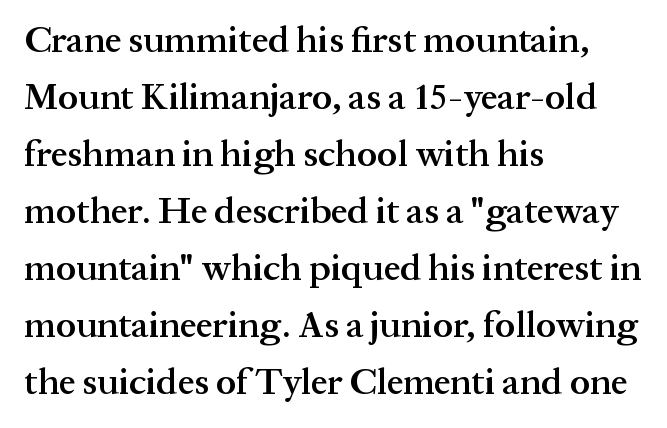
Is the letter spacing exaggerated? No — it looks like the ordinary default. Rule under the text: the space is simply empty. This is roman type, the default non-slanted kind. This sample has the flowing, uneven cadence of proportional lettering.
